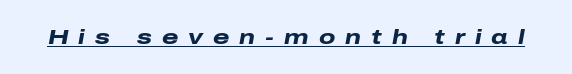
The image shows 21 px bold type, italic (leaning right); set unusually wide letter spacing (+0.48 em), underlined.
